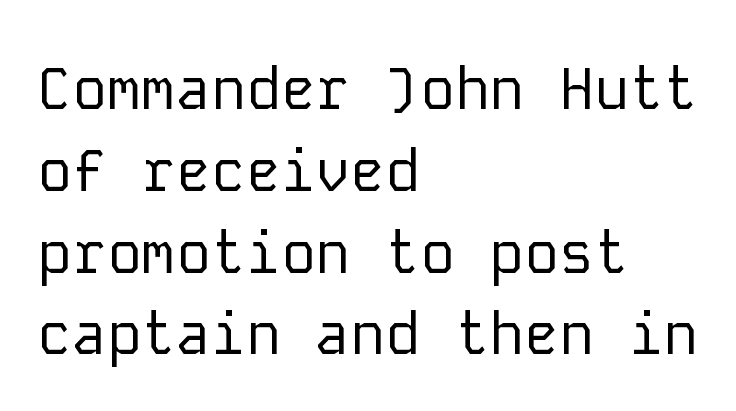
{"serif": "no", "italic": "no", "bold": "no", "weight": "regular", "width": "normal", "stroke_contrast": "low", "x_height": "medium", "monospaced": "yes", "underline": "no", "align": "left", "line_spacing": "normal", "line_spacing_ratio": 1.41, "letter_spacing": "normal", "letter_spacing_em": 0.0, "glyph_px": 58}
